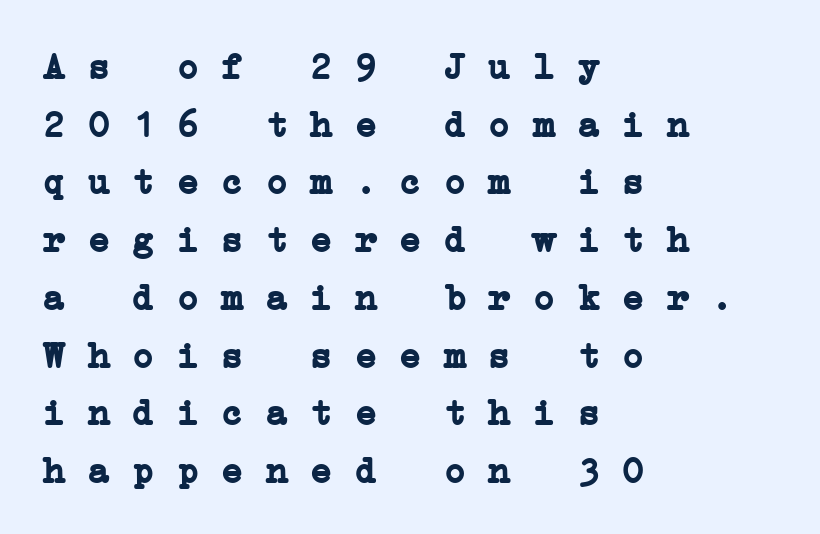
{"serif": "yes", "bold": "yes", "weight": "semibold", "width": "wide", "stroke_contrast": "low", "x_height": "medium", "monospaced": "yes", "underline": "no", "align": "left", "line_spacing": "normal", "line_spacing_ratio": 1.56, "letter_spacing": "normal", "letter_spacing_em": 0.0, "glyph_px": 37}
